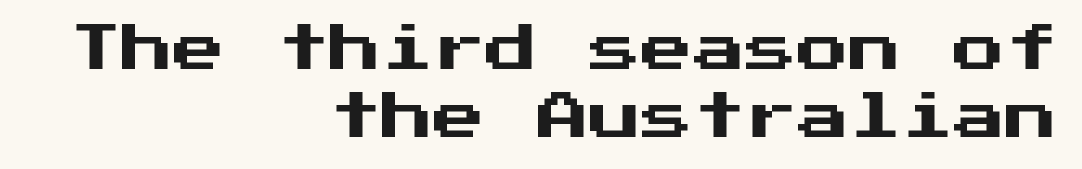
This is the regular roman posture of the typeface. Between one letter and the next there's only the usual sliver of space. To sum up the face: it is a sans, with no serifs. A typesetter would call this leading conventional body-copy spacing. Compared with a flush-left layout, this one pins lines to the opposite, right side. The gap between lines stays unmarked.
